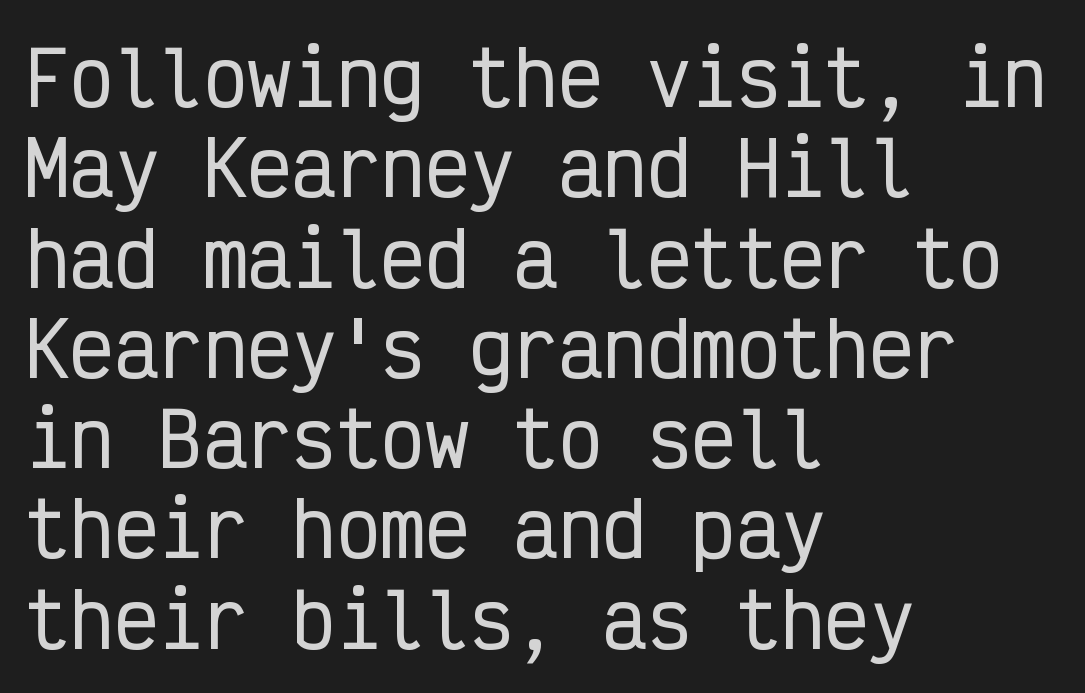
{"serif": "no", "italic": "no", "width": "condensed", "stroke_contrast": "low", "x_height": "medium", "monospaced": "yes", "underline": "no", "align": "left", "line_spacing_ratio": 1.22, "letter_spacing": "normal", "letter_spacing_em": 0.0, "glyph_px": 74}
